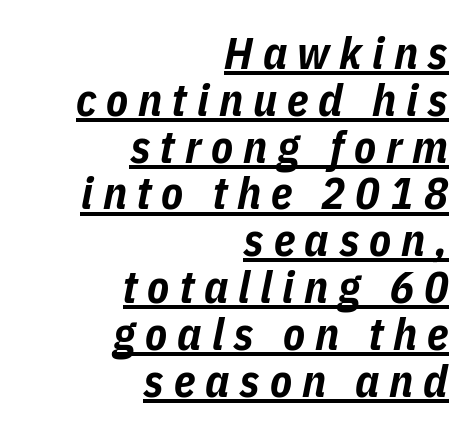
{"italic": "yes", "lean": "right", "slant_degrees": 11, "bold": "yes", "weight": "bold", "width": "condensed", "stroke_contrast": "low", "x_height": "medium", "monospaced": "no", "underline": "yes", "align": "right", "line_spacing": "tight", "line_spacing_ratio": 1.04, "letter_spacing": "wide", "letter_spacing_em": 0.22, "glyph_px": 45}
